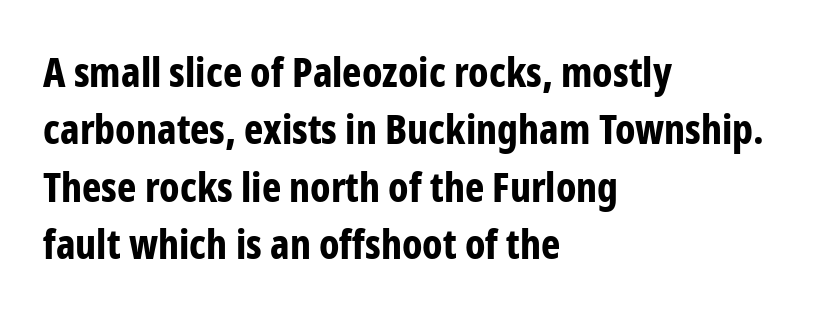
{"serif": "no", "italic": "no", "bold": "yes", "weight": "bold", "width": "condensed", "stroke_contrast": "low", "x_height": "medium", "monospaced": "no", "underline": "no", "align": "left", "line_spacing": "normal", "line_spacing_ratio": 1.4, "letter_spacing": "normal", "letter_spacing_em": 0.0, "glyph_px": 41}
